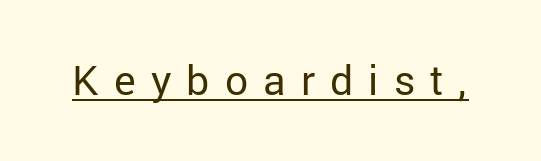
{"serif": "no", "italic": "no", "bold": "no", "weight": "regular", "width": "normal", "stroke_contrast": "low", "x_height": "medium", "monospaced": "no", "underline": "yes", "letter_spacing": "wide", "letter_spacing_em": 0.37, "glyph_px": 41}
